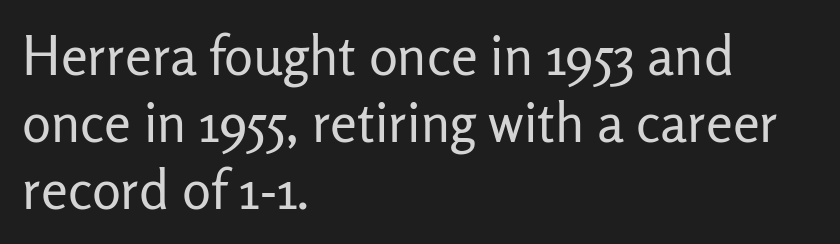
Q: Is the text bold? A: No.
Q: Is the text italic (slanted)? A: No, it is upright.
Q: Is the typeface a serif or a sans-serif typeface? A: Sans-serif.
Q: Is the text underlined? A: No.
Q: How is the paragraph aligned? A: Left-aligned.
Q: Is the spacing between letters normal or unusually wide? A: Normal.
Q: Width (condensed, normal, or wide)? A: Normal.
Q: Stroke contrast? A: Low.
Q: x-height? A: Medium.
Q: Monospaced? A: No.
